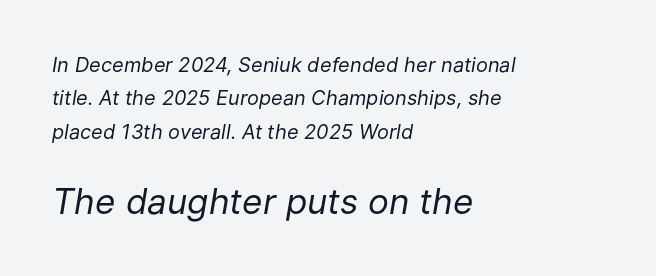
The image shows 35 px regular-weight type, italic (leaning right); set left-aligned, normal line spacing (1.67x), normal letter spacing, not underlined; the second (bottom) block is 1.75x larger; low stroke contrast and a medium x-height.
